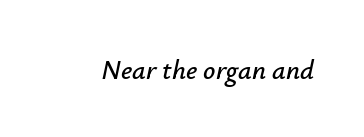
Q: Is the text italic (slanted)? A: Yes, it leans right by about 12 degrees.
Q: Is the text underlined? A: No.
Q: Is the spacing between letters normal or unusually wide? A: Normal.
